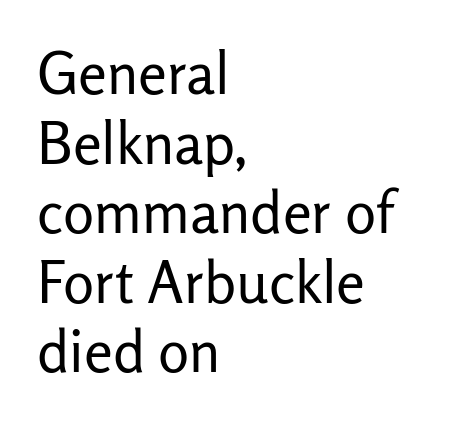
The image shows 58 px regular-weight sans-serif type, upright; set left-aligned, line spacing 1.2x, normal letter spacing, not underlined; low stroke contrast and a medium x-height.
